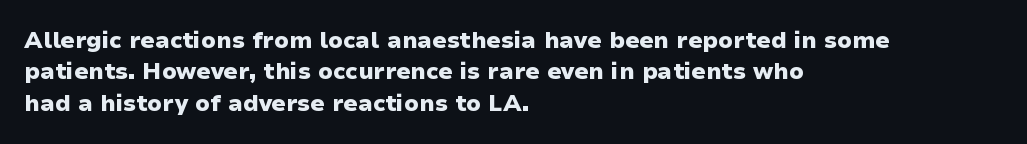
Q: Is the text bold? A: Yes.
Q: Is the text italic (slanted)? A: No, it is upright.
Q: Is the text underlined? A: No.
Q: How is the paragraph aligned? A: Left-aligned.
Q: Is the spacing between letters normal or unusually wide? A: Normal.
Q: Is the spacing between lines tight, normal or loose? A: Normal.
